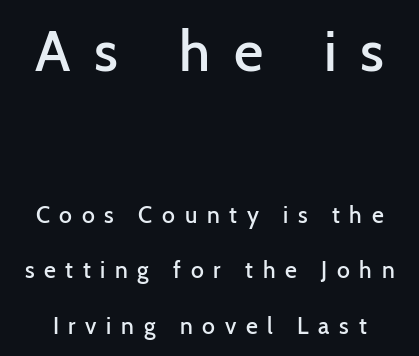
The face used here appears at its bigger size in the upper chunk. The face used here is proportionally spaced, like ordinary book or web type. It's the straight-up-and-down kind of type. The strip under each line holds only bare page. Typographic density is moderately raised because the face is semibold.
